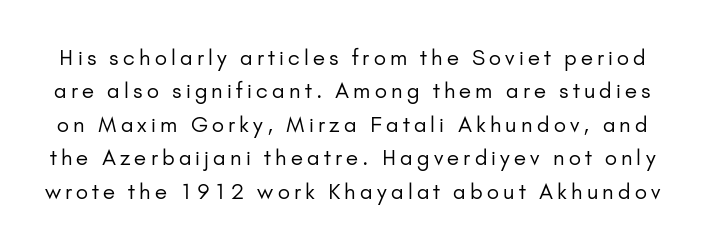
Q: Is the text bold? A: No.
Q: Is the text italic (slanted)? A: No, it is upright.
Q: Is the text underlined? A: No.
Q: Is the spacing between letters normal or unusually wide? A: Unusually wide.
Q: Is the spacing between lines tight, normal or loose? A: Normal.
